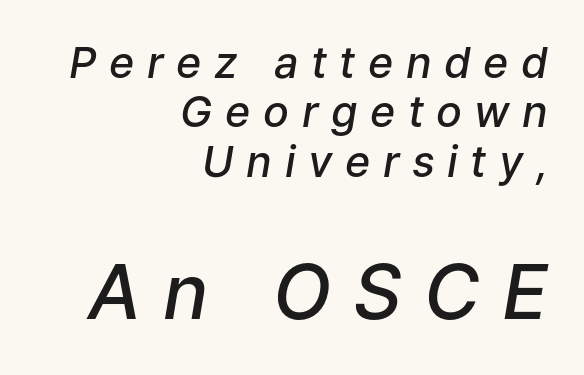
The image shows 76 px semibold type, italic (leaning right); set right-aligned, tight line spacing (1.15x), unusually wide letter spacing (+0.29 em), not underlined; the second (bottom) block is 1.77x larger; low stroke contrast and a medium x-height.
